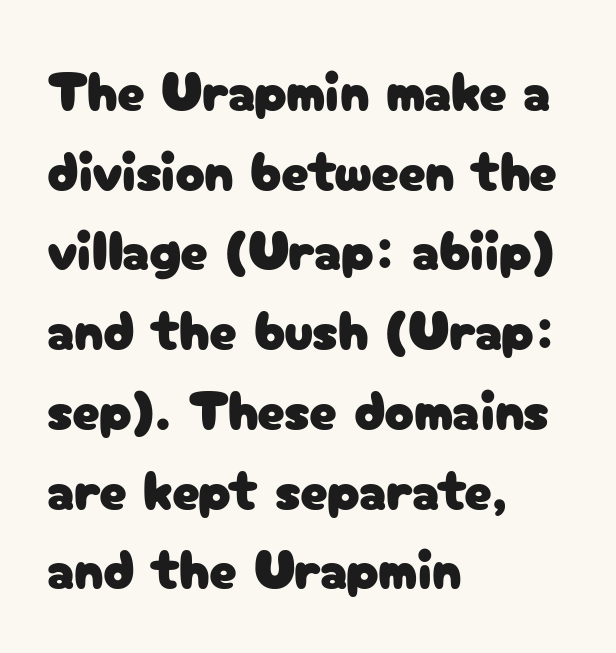
{"serif": "no", "italic": "no", "width": "normal", "stroke_contrast": "low", "x_height": "medium", "monospaced": "no", "underline": "no", "align": "left", "line_spacing": "normal", "line_spacing_ratio": 1.45, "letter_spacing": "normal", "letter_spacing_em": 0.0, "glyph_px": 55}
